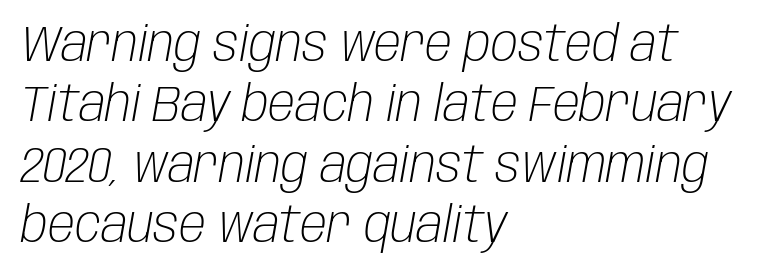
Lines of text with bare space underneath. The passage shown is typed in a proportional face where columns would drift. No extra ink here — the face is not bold. Yep, that's italic — everything's leaning.
